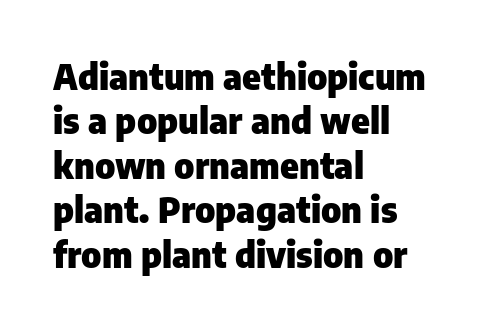
You could call the tracking neutral — neither tight nor loose. The specimen reads as upright at a glance. Does the weight exceed regular? Yes, all the way to bold. Quick note: interline space is typical. Spacing verdict: proportional, widths tailored to each character. A bare baseline throughout the passage.
